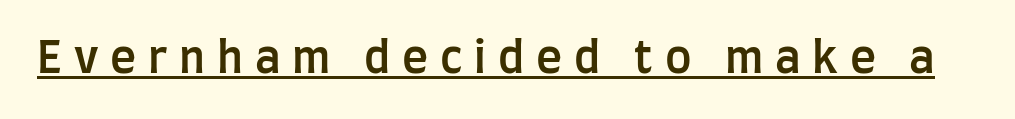
Each letter keeps its own natural width here, so spacing adapts to shape. The face used here appears with an underline applied. Notice the strokes are somewhat thickened but not fully heavy: this is a semibold. Is there any slant? The stems are plumb.
